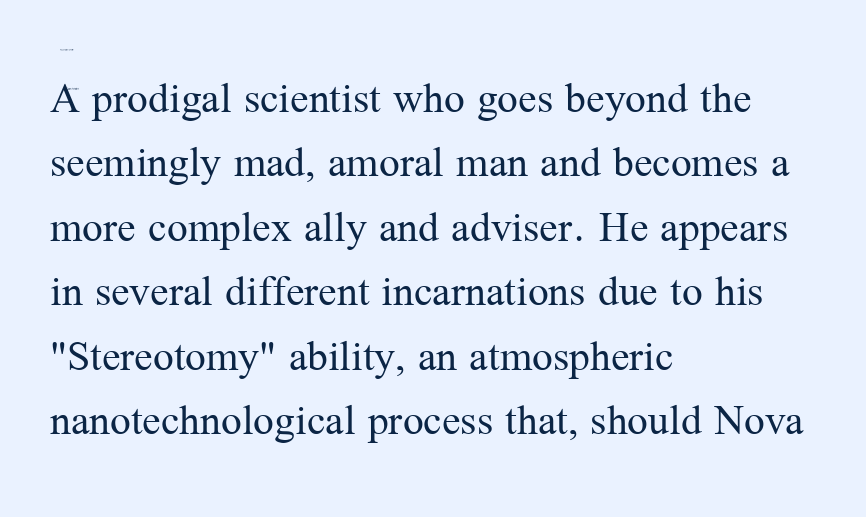
The image shows 46 px regular-weight serif type, upright; set left-aligned, normal line spacing (1.4x), normal letter spacing, not underlined; medium stroke contrast and a medium x-height.
